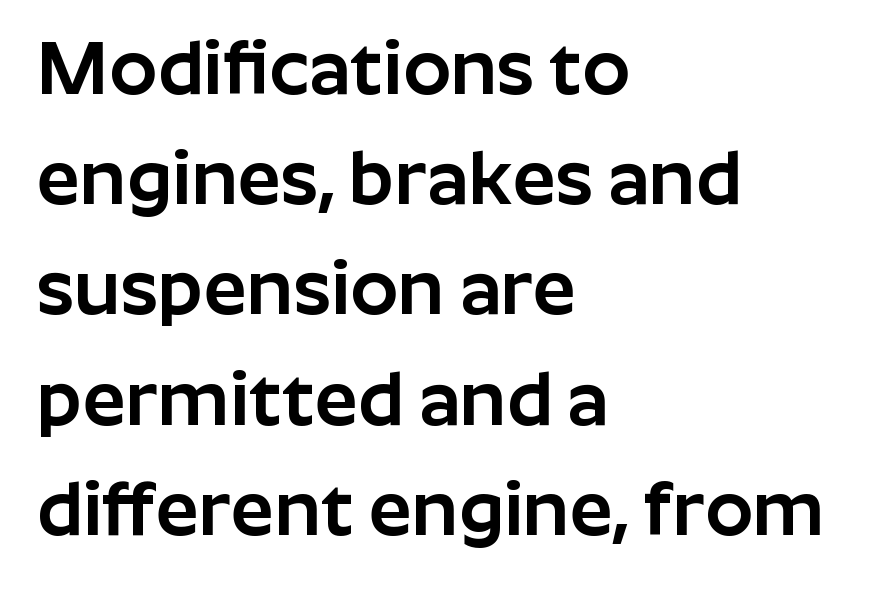
Q: Is the text italic (slanted)? A: No, it is upright.
Q: Is the typeface a serif or a sans-serif typeface? A: Sans-serif.
Q: Is the text underlined? A: No.
Q: How is the paragraph aligned? A: Left-aligned.
Q: Is the spacing between letters normal or unusually wide? A: Normal.
Q: Is the spacing between lines tight, normal or loose? A: Normal.
Q: Width (condensed, normal, or wide)? A: Normal.
Q: Stroke contrast? A: Low.
Q: x-height? A: Medium.
Q: Monospaced? A: No.
